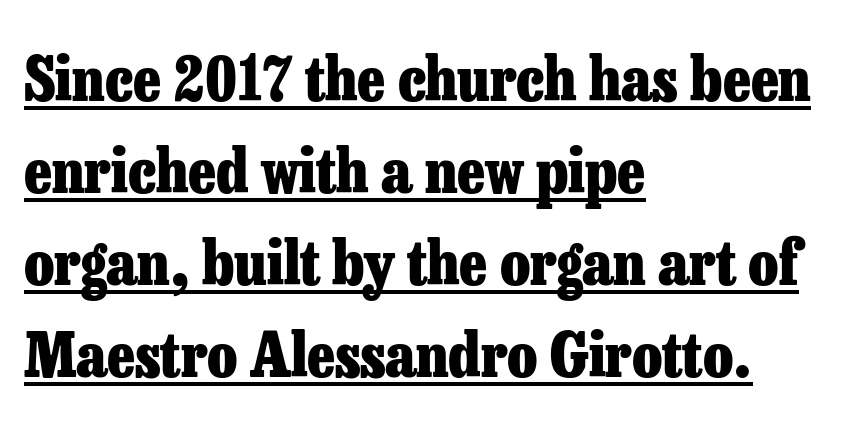
The image shows 61 px heavy serif type, upright; set left-aligned, normal line spacing (1.51x), normal letter spacing, underlined; low stroke contrast and a medium x-height.
